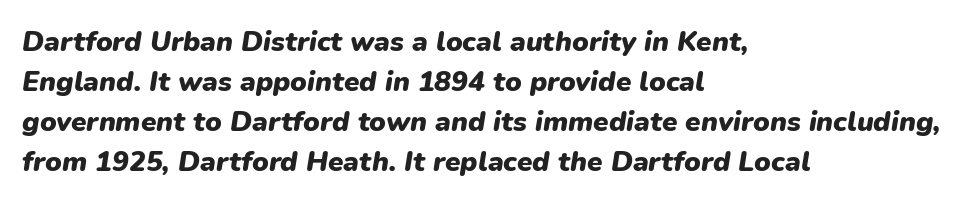
The image shows 28 px heavy type, italic (leaning right); set left-aligned, normal line spacing (1.43x), normal letter spacing, not underlined; low stroke contrast and a medium x-height.
